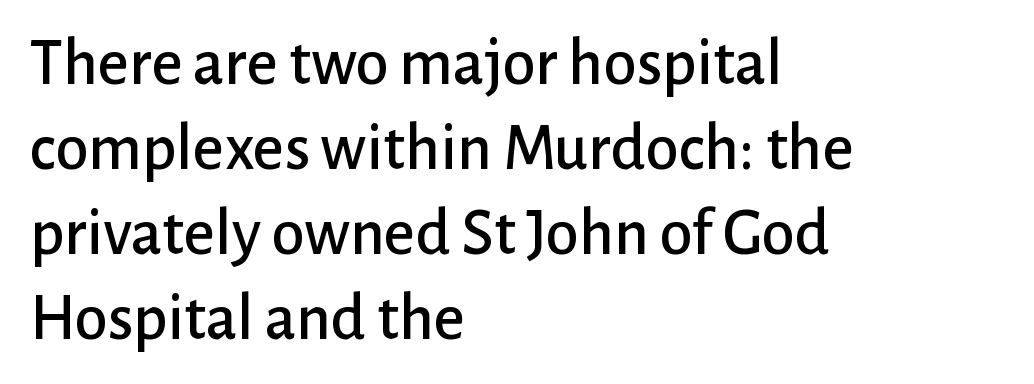
Q: Is the text italic (slanted)? A: No, it is upright.
Q: Is the typeface a serif or a sans-serif typeface? A: Sans-serif.
Q: Is the text underlined? A: No.
Q: How is the paragraph aligned? A: Left-aligned.
Q: Is the spacing between letters normal or unusually wide? A: Normal.
Q: Is the spacing between lines tight, normal or loose? A: Normal.
Q: Width (condensed, normal, or wide)? A: Normal.
Q: Stroke contrast? A: Low.
Q: x-height? A: Medium.
Q: Monospaced? A: No.
